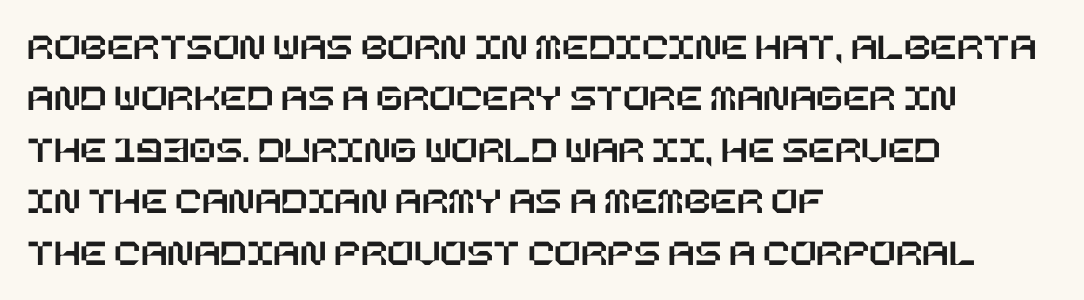
The image shows 39 px text type, upright; set left-aligned, normal line spacing (1.32x), normal letter spacing, not underlined; low stroke contrast and a large x-height.
